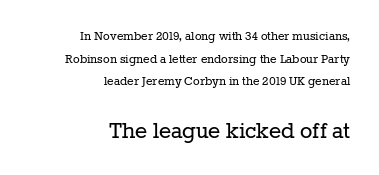
{"italic": "no", "bold": "no", "underline": "no", "align": "right", "line_spacing": "normal", "line_spacing_ratio": 1.62, "letter_spacing": "normal", "letter_spacing_em": 0.0, "larger_block": "second", "size_ratio": 1.86, "glyph_px": 26}
